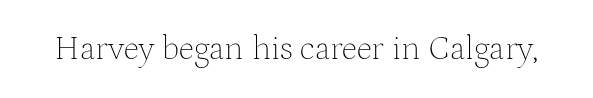
The weight would be labelled regular, book, light, or lighter still. The specimen omits any rule beneath the text block's lines. Regarding serifs, this sample has them. The letters stand straight up with perfectly vertical stems. This sample uses plain, unmodified letter spacing. Is this a fixed-width face? No — the glyphs have proportional, varying widths.
